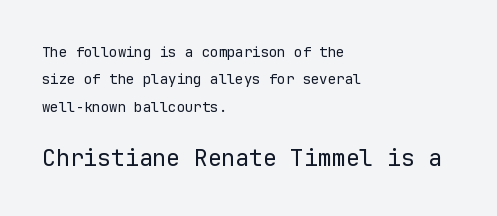
Q: Is the text bold? A: No.
Q: Is the text italic (slanted)? A: No, it is upright.
Q: Is the text underlined? A: No.
Q: How is the paragraph aligned? A: Left-aligned.
Q: Is the spacing between letters normal or unusually wide? A: Normal.
Q: Is the spacing between lines tight, normal or loose? A: Loose.
Q: Which block of text is set in a larger size, the first (top) or the second (bottom)? A: The second (bottom) one.
